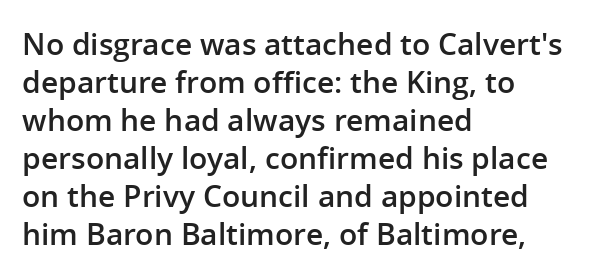
The image shows 30 px semibold sans-serif type, upright; set left-aligned, normal line spacing (1.27x), normal letter spacing, not underlined; low stroke contrast and a medium x-height.
